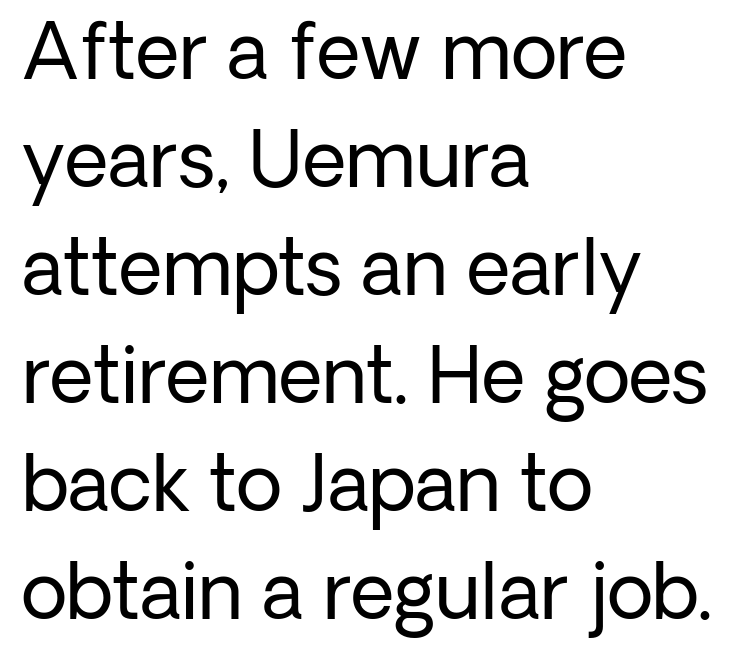
Q: Is the text bold? A: No.
Q: Is the text italic (slanted)? A: No, it is upright.
Q: Is the typeface a serif or a sans-serif typeface? A: Sans-serif.
Q: Is the text underlined? A: No.
Q: How is the paragraph aligned? A: Left-aligned.
Q: Is the spacing between letters normal or unusually wide? A: Normal.
Q: Is the spacing between lines tight, normal or loose? A: Normal.
Q: Width (condensed, normal, or wide)? A: Normal.
Q: Stroke contrast? A: Low.
Q: x-height? A: Medium.
Q: Monospaced? A: No.
